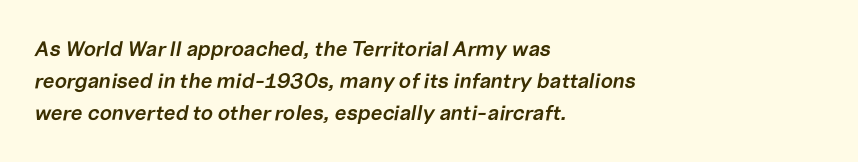
The image shows 21 px text type, italic (leaning right); set left-aligned, normal line spacing (1.53x), normal letter spacing, not underlined.
